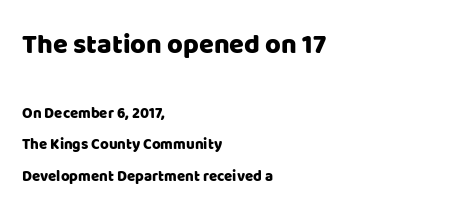
The image shows 27 px text type, upright; set left-aligned, loose line spacing (2.11x), normal letter spacing, not underlined; the first (top) block is 1.8x larger.
